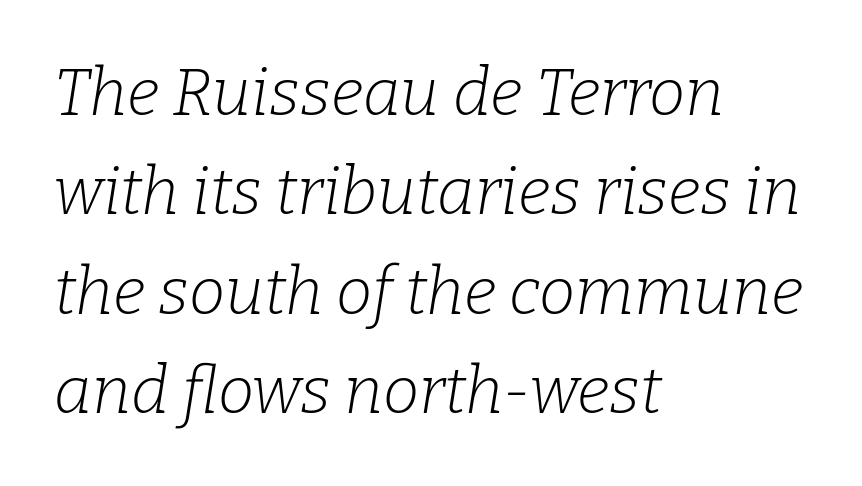
{"serif": "yes", "italic": "yes", "lean": "right", "slant_degrees": 9, "bold": "no", "weight": "light", "width": "normal", "stroke_contrast": "low", "x_height": "medium", "monospaced": "no", "underline": "no", "align": "left", "line_spacing": "normal", "line_spacing_ratio": 1.53, "letter_spacing": "normal", "letter_spacing_em": 0.0, "glyph_px": 65}
